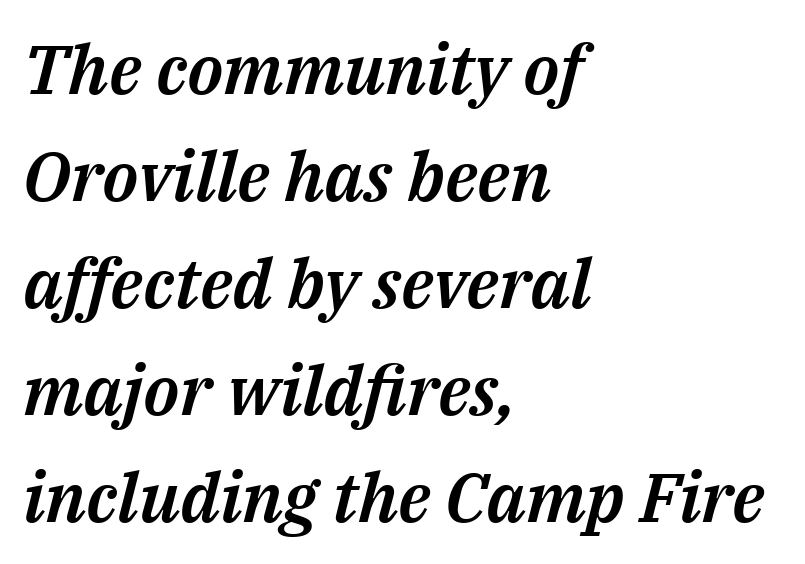
Each row of text sits above clean, open space. The face used here is proportionally spaced, like ordinary book or web type. These lines are set flush left with a ragged right edge. There is no visible air inserted between adjacent glyphs. These lines sit exactly where default settings would place them.
